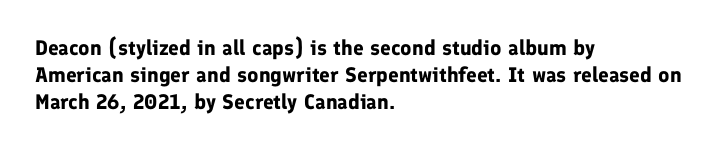
Which margin do the lines hug? The left one — the right edge is uneven. The foot of each line stays bare and open. Strokes here are thick enough to call this a true bold. Does the lettering tilt? It doesn't — this is upright. You could call the tracking neutral — neither tight nor loose. Interline gaps are of average width in this sample.
